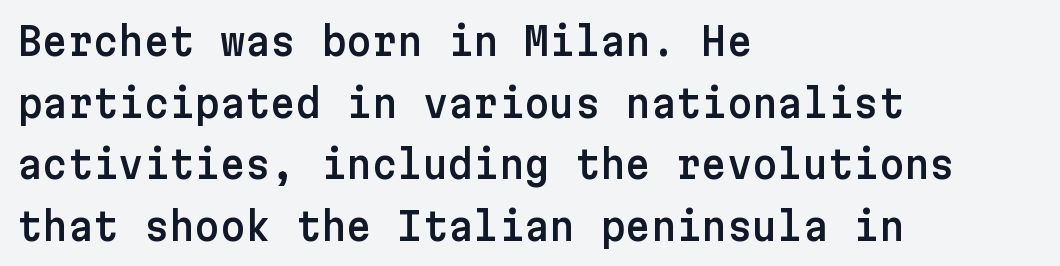
The image shows 39 px sans-serif type, upright; set left-aligned, normal line spacing (1.58x), normal letter spacing, not underlined; low stroke contrast and a medium x-height.
